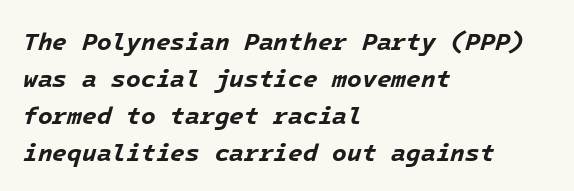
{"italic": "yes", "lean": "right", "slant_degrees": 16, "bold": "yes", "underline": "no", "align": "left", "line_spacing": "normal", "line_spacing_ratio": 1.54, "letter_spacing": "normal", "letter_spacing_em": 0.0, "glyph_px": 24}
